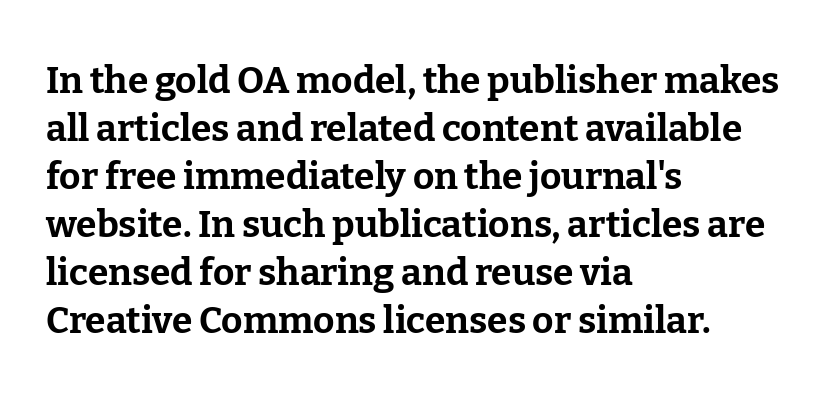
{"serif": "yes", "italic": "no", "bold": "yes", "weight": "bold", "width": "normal", "stroke_contrast": "low", "x_height": "medium", "monospaced": "no", "underline": "no", "align": "left", "line_spacing": "normal", "line_spacing_ratio": 1.3, "letter_spacing": "normal", "letter_spacing_em": 0.0, "glyph_px": 37}
